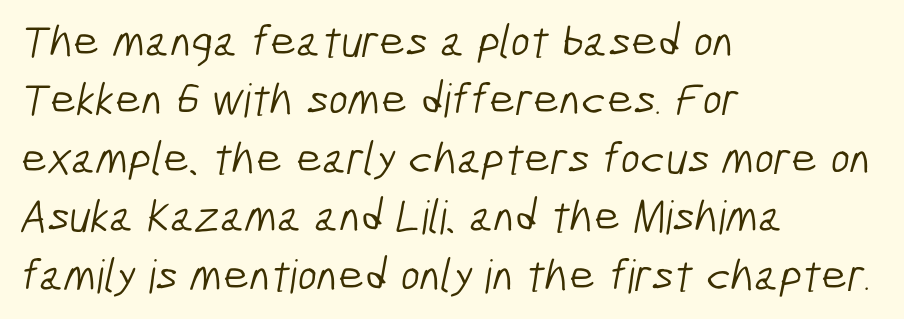
The image shows 46 px light, condensed sans-serif type; set left-aligned, normal line spacing (1.27x), normal letter spacing, not underlined; low stroke contrast and a medium x-height.
